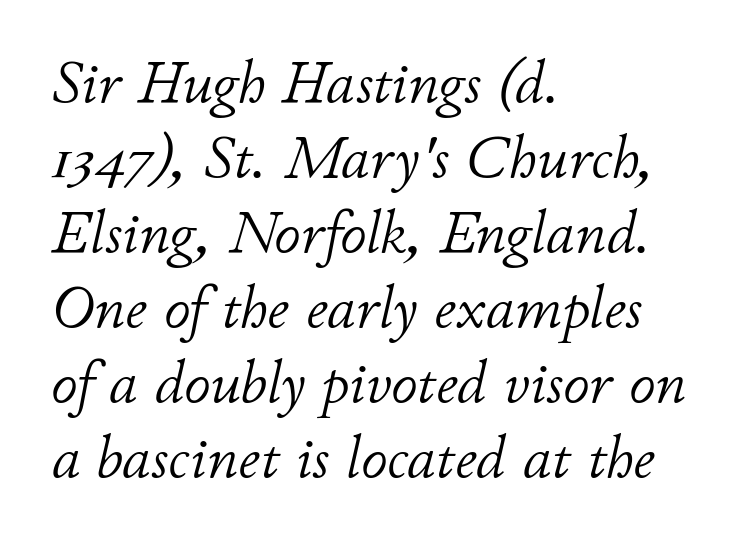
The passage shown is typed in a proportional face where columns would drift. Quick note: underline off. Typeset ragged right — the left edge is the straight one. The cut favours lightness, reaching ordinary text weight at its darkest. Compared with typical body copy, the letter spacing here is the same. Emphasis-style slanted type is in use.
